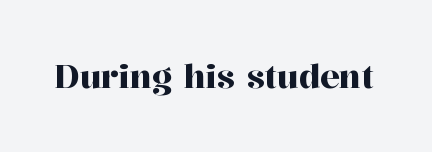
The image shows 32 px serif type, upright; set normal letter spacing, not underlined; high stroke contrast and a medium x-height.
